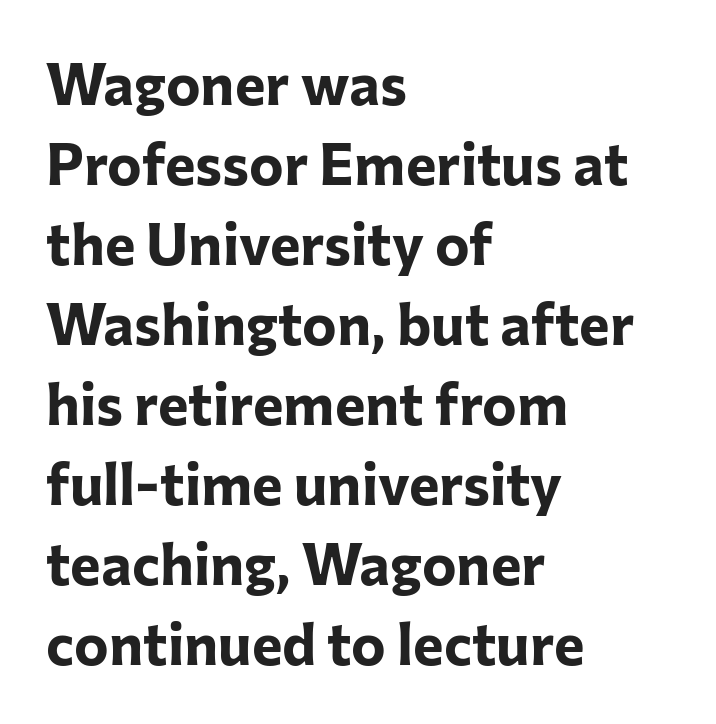
The ragged edge is on the right, which tells us the setting is flush left. Vertically, the passage feels balanced, rows spaced as you'd expect. Students, this is bold: see how much ink each stroke carries. Glance below the letters and you will spot only blank space. Tracking value appears to be zero — textbook default spacing. Think of a printed novel: that variable character pitch is what you see here.
